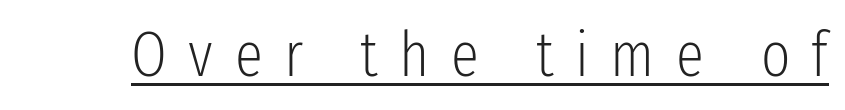
Q: Is the text bold? A: No.
Q: Is the text italic (slanted)? A: No, it is upright.
Q: Is the typeface a serif or a sans-serif typeface? A: Sans-serif.
Q: Is the text underlined? A: Yes.
Q: Is the spacing between letters normal or unusually wide? A: Unusually wide.
Q: Width (condensed, normal, or wide)? A: Condensed.
Q: Stroke contrast? A: Low.
Q: x-height? A: Medium.
Q: Monospaced? A: No.
